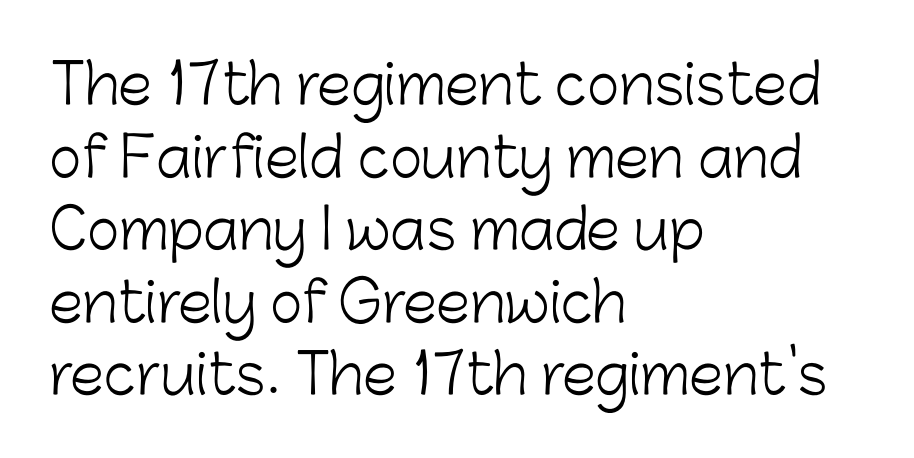
{"serif": "no", "italic": "no", "bold": "no", "weight": "light", "width": "normal", "stroke_contrast": "low", "x_height": "medium", "monospaced": "no", "underline": "no", "align": "left", "line_spacing": "normal", "line_spacing_ratio": 1.32, "letter_spacing": "normal", "letter_spacing_em": 0.0, "glyph_px": 55}
